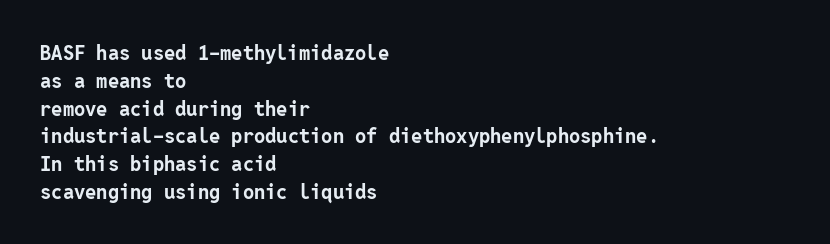
Q: Is the text bold? A: Yes.
Q: Is the text italic (slanted)? A: No, it is upright.
Q: Is the text underlined? A: No.
Q: How is the paragraph aligned? A: Left-aligned.
Q: Is the spacing between letters normal or unusually wide? A: Normal.
Q: Is the spacing between lines tight, normal or loose? A: Normal.
